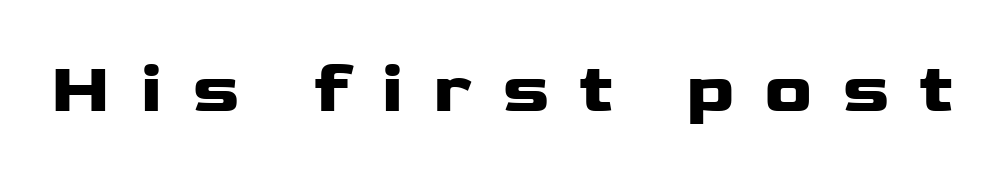
{"serif": "no", "italic": "no", "width": "wide", "stroke_contrast": "low", "x_height": "medium", "monospaced": "no", "underline": "no", "letter_spacing": "wide", "letter_spacing_em": 0.41, "glyph_px": 71}
